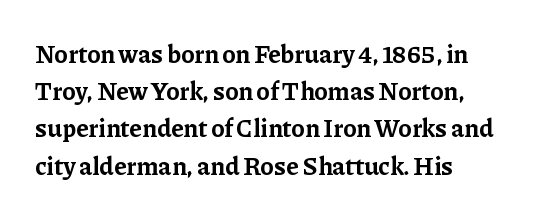
The image shows 25 px bold type, upright; set left-aligned, normal line spacing (1.49x), normal letter spacing, not underlined.
